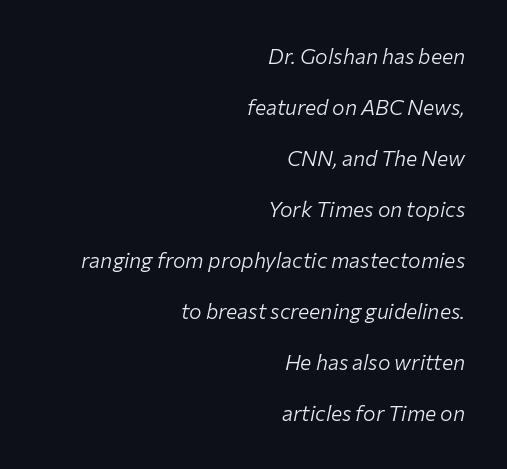
Q: Is the text bold? A: No.
Q: Is the text italic (slanted)? A: Yes, it leans right by about 12 degrees.
Q: Is the text underlined? A: No.
Q: How is the paragraph aligned? A: Right-aligned.
Q: Is the spacing between letters normal or unusually wide? A: Normal.
Q: Is the spacing between lines tight, normal or loose? A: Loose.
